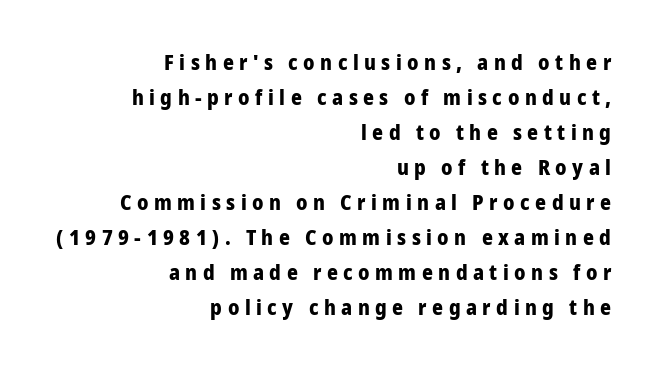
Q: Is the text bold? A: Yes.
Q: Is the text italic (slanted)? A: No, it is upright.
Q: Is the text underlined? A: No.
Q: How is the paragraph aligned? A: Right-aligned.
Q: Is the spacing between letters normal or unusually wide? A: Unusually wide.
Q: Is the spacing between lines tight, normal or loose? A: Normal.
